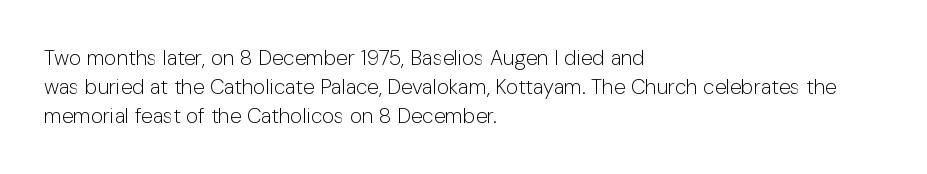
Q: Is the text bold? A: No.
Q: Is the text italic (slanted)? A: No, it is upright.
Q: Is the text underlined? A: No.
Q: How is the paragraph aligned? A: Left-aligned.
Q: Is the spacing between letters normal or unusually wide? A: Normal.
Q: Is the spacing between lines tight, normal or loose? A: Normal.
